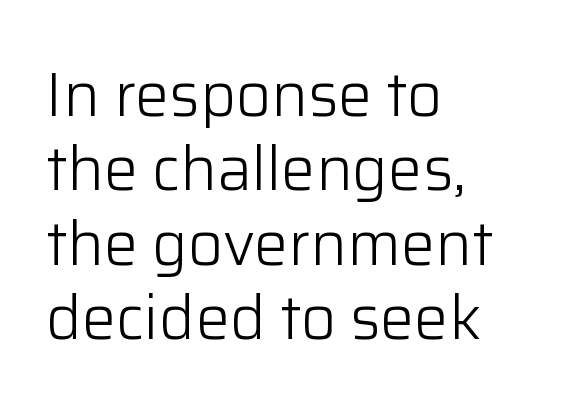
The type sits square on the baseline with zero lean. Character widths vary here, with narrow letters taking less room than wide ones. Descenders are the only things crossing below the line. Look at the bottom of the vertical strokes: they stop flat, with no serifs. The strokes carry an ordinary text weight at most.
